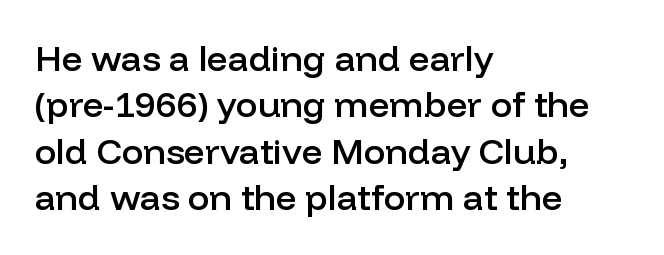
The image shows 36 px semibold sans-serif type, upright; set left-aligned, normal line spacing (1.29x), normal letter spacing, not underlined; low stroke contrast and a medium x-height.
